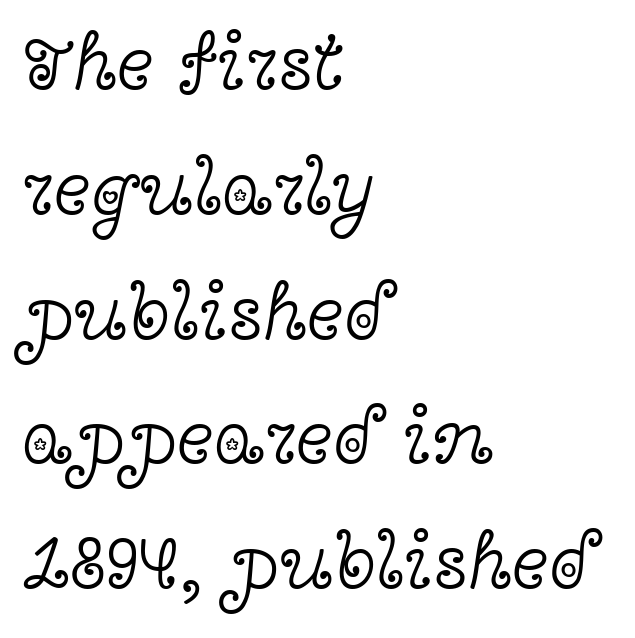
{"serif": "yes", "italic": "no", "bold": "no", "weight": "light", "width": "wide", "x_height": "medium", "monospaced": "no", "underline": "no", "align": "left", "line_spacing": "normal", "line_spacing_ratio": 1.58, "letter_spacing": "normal", "letter_spacing_em": 0.0, "glyph_px": 79}
